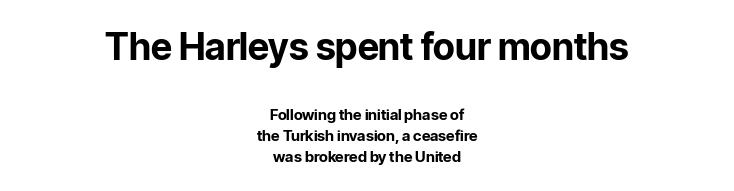
{"serif": "no", "italic": "no", "bold": "yes", "weight": "bold", "width": "normal", "stroke_contrast": "low", "x_height": "medium", "monospaced": "no", "underline": "no", "align": "center", "line_spacing": "normal", "line_spacing_ratio": 1.4, "letter_spacing": "normal", "letter_spacing_em": 0.0, "larger_block": "first", "size_ratio": 2.47, "glyph_px": 37}
